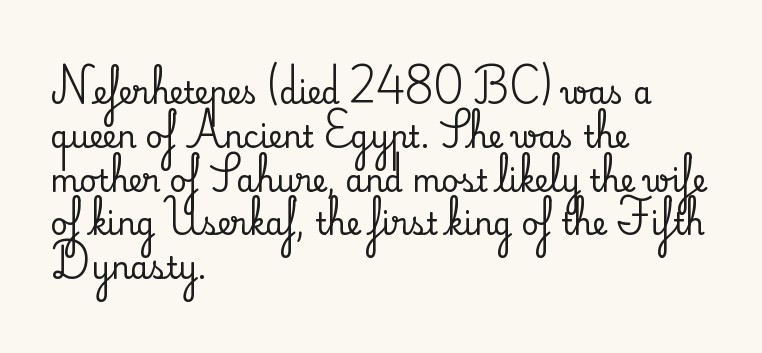
{"serif": "yes", "italic": "no", "width": "normal", "stroke_contrast": "medium", "x_height": "small", "monospaced": "no", "underline": "no", "align": "left", "line_spacing": "normal", "line_spacing_ratio": 1.46, "letter_spacing": "normal", "letter_spacing_em": 0.0, "glyph_px": 30}
